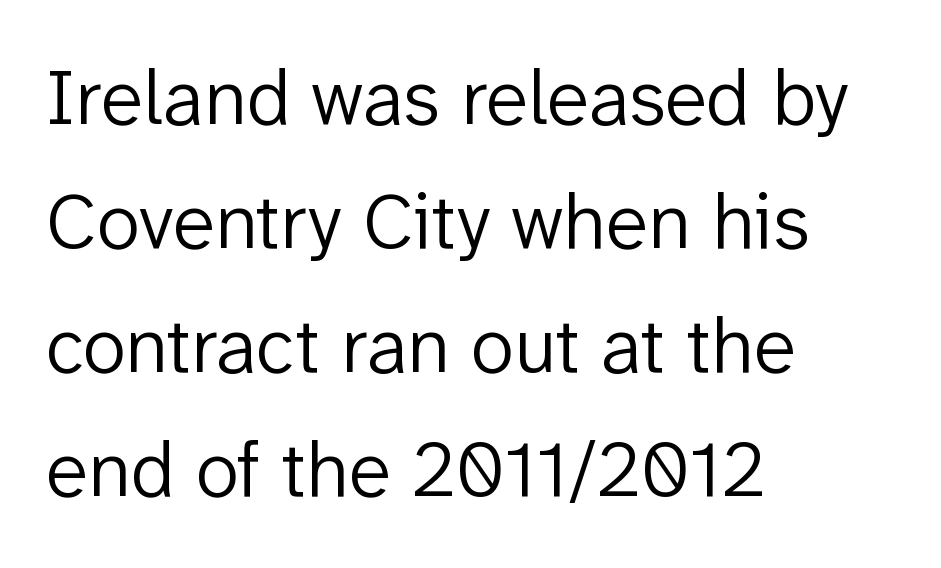
Q: Is the text bold? A: No.
Q: Is the text italic (slanted)? A: No, it is upright.
Q: Is the typeface a serif or a sans-serif typeface? A: Sans-serif.
Q: Is the text underlined? A: No.
Q: How is the paragraph aligned? A: Left-aligned.
Q: Is the spacing between letters normal or unusually wide? A: Normal.
Q: Is the spacing between lines tight, normal or loose? A: Normal.
Q: Width (condensed, normal, or wide)? A: Normal.
Q: Stroke contrast? A: Low.
Q: x-height? A: Medium.
Q: Monospaced? A: No.
